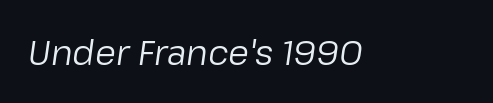
The image shows 34 px regular-weight type, italic (leaning right); set normal letter spacing, not underlined; low stroke contrast and a medium x-height.
